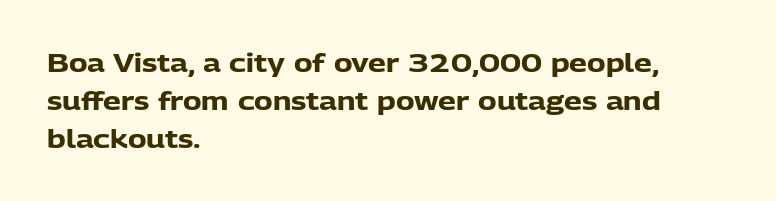
Leftover space on each line is placed entirely after the last word. Normally led — the rows are evenly, conventionally spaced. Type without underlining. Here the glyphs are tracked normally, forming tight word shapes.
